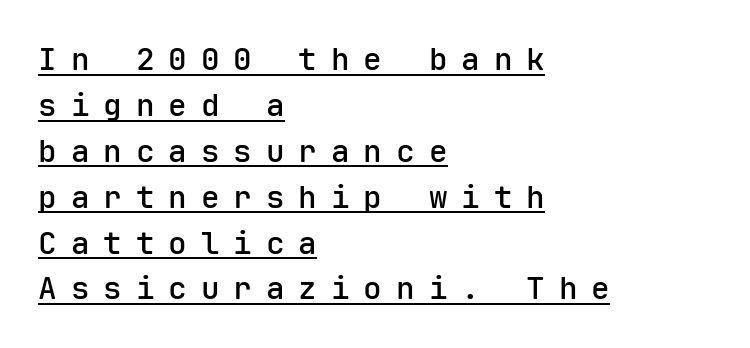
Q: Is the text bold? A: Semi-bold.
Q: Is the text italic (slanted)? A: No, it is upright.
Q: Is the typeface a serif or a sans-serif typeface? A: Sans-serif.
Q: Is the text underlined? A: Yes.
Q: How is the paragraph aligned? A: Left-aligned.
Q: Is the spacing between letters normal or unusually wide? A: Unusually wide.
Q: Is the spacing between lines tight, normal or loose? A: Normal.
Q: Width (condensed, normal, or wide)? A: Normal.
Q: Stroke contrast? A: Low.
Q: x-height? A: Medium.
Q: Monospaced? A: Yes.
